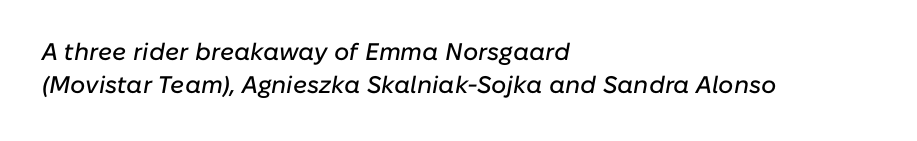
Default kerning and tracking; the words read as compact shapes. When letters slant like this, we call the style italic. Regarding leading, the lines here are spaced in the standard way. Bare-footed words on every line. Horizontally, the lines are justified to the leading edge only.
